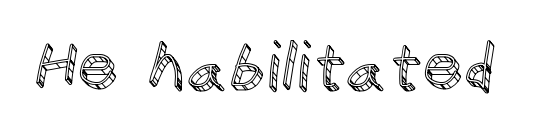
{"width": "normal", "x_height": "large", "monospaced": "no", "underline": "no", "letter_spacing": "normal", "letter_spacing_em": 0.0, "glyph_px": 65}
